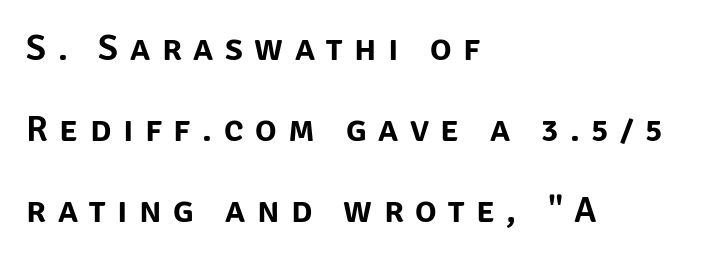
Q: Is the text italic (slanted)? A: No, it is upright.
Q: Is the typeface a serif or a sans-serif typeface? A: Sans-serif.
Q: Is the text underlined? A: No.
Q: How is the paragraph aligned? A: Left-aligned.
Q: Is the spacing between letters normal or unusually wide? A: Unusually wide.
Q: Is the spacing between lines tight, normal or loose? A: Loose.
Q: Width (condensed, normal, or wide)? A: Normal.
Q: Stroke contrast? A: Low.
Q: x-height? A: Large.
Q: Monospaced? A: No.
